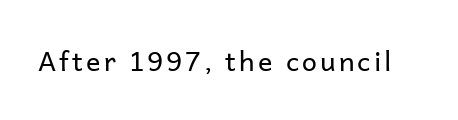
The image shows 27 px text type, upright; set not underlined.
